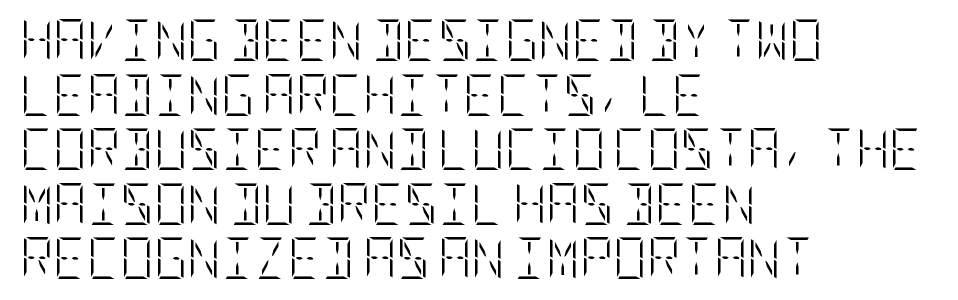
{"italic": "no", "bold": "no", "weight": "light", "width": "condensed", "stroke_contrast": "low", "x_height": "large", "underline": "no", "align": "left", "line_spacing": "normal", "line_spacing_ratio": 1.33, "letter_spacing": "normal", "letter_spacing_em": 0.0, "glyph_px": 41}
